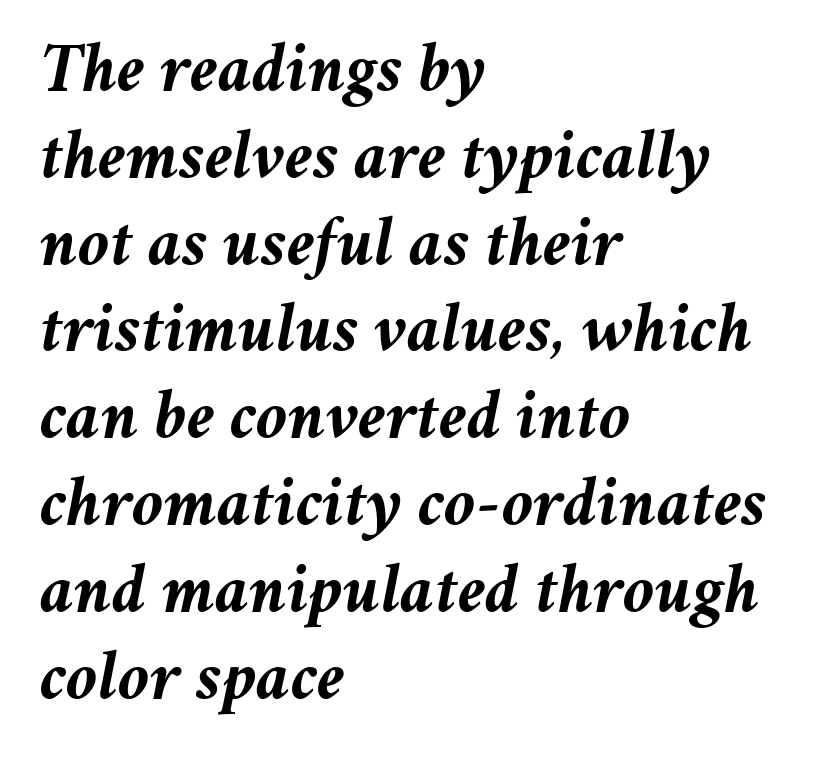
Words float on clear page, feet unadorned. Characters follow at the spacing the type designer built in. Spacing verdict: proportional, widths tailored to each character. The lines in this sample share a left origin and differ only in where they stop. Heavy, bold letterforms. Slanted lettering throughout.
